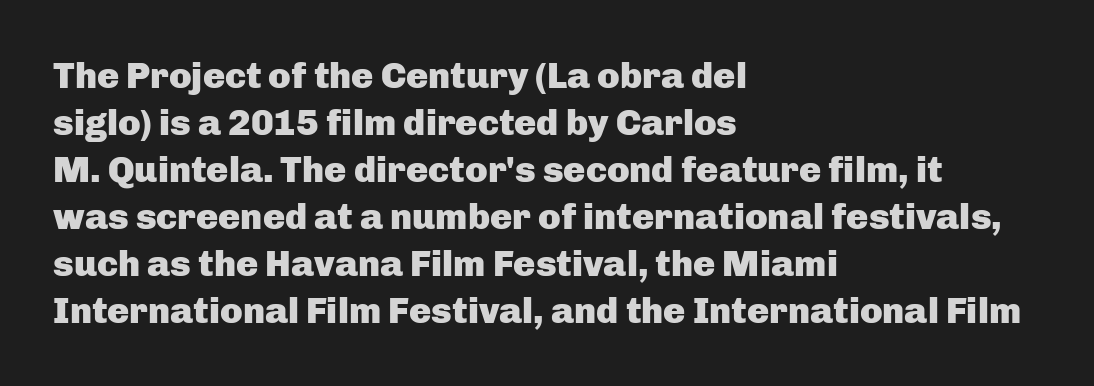
Q: Is the text bold? A: Yes.
Q: Is the text italic (slanted)? A: No, it is upright.
Q: Is the typeface a serif or a sans-serif typeface? A: Sans-serif.
Q: Is the text underlined? A: No.
Q: How is the paragraph aligned? A: Left-aligned.
Q: Is the spacing between letters normal or unusually wide? A: Normal.
Q: Is the spacing between lines tight, normal or loose? A: Normal.
Q: Width (condensed, normal, or wide)? A: Normal.
Q: Stroke contrast? A: Low.
Q: x-height? A: Medium.
Q: Monospaced? A: No.
